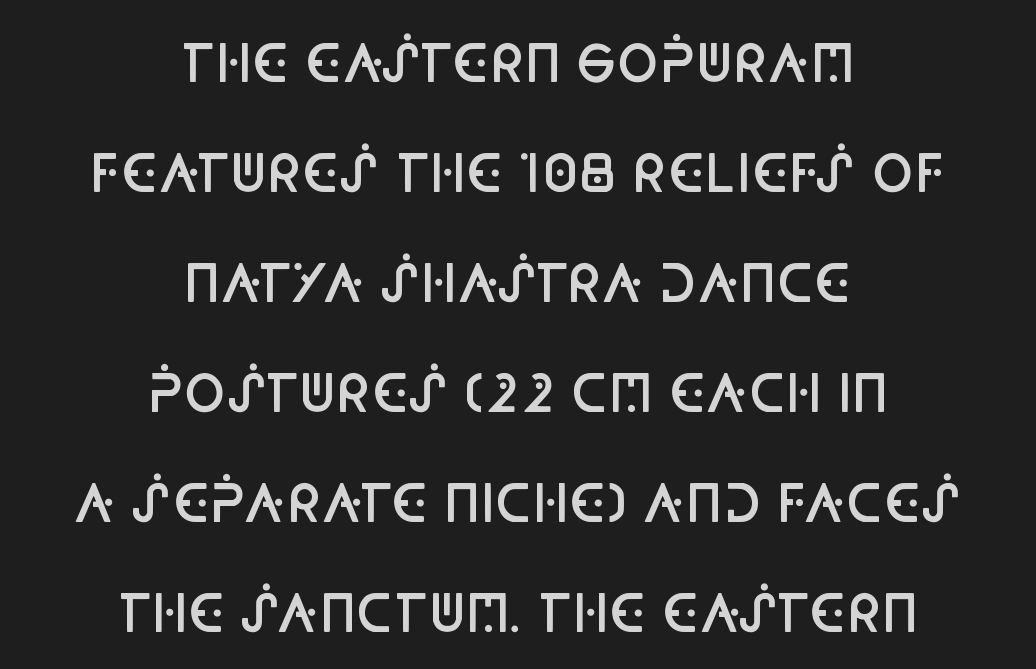
Q: Is the text bold? A: Semi-bold.
Q: Is the text italic (slanted)? A: No, it is upright.
Q: Is the typeface a serif or a sans-serif typeface? A: Sans-serif.
Q: Is the text underlined? A: No.
Q: How is the paragraph aligned? A: Centered.
Q: Is the spacing between letters normal or unusually wide? A: Normal.
Q: Is the spacing between lines tight, normal or loose? A: Loose.
Q: Width (condensed, normal, or wide)? A: Condensed.
Q: Stroke contrast? A: Low.
Q: x-height? A: Large.
Q: Monospaced? A: No.
